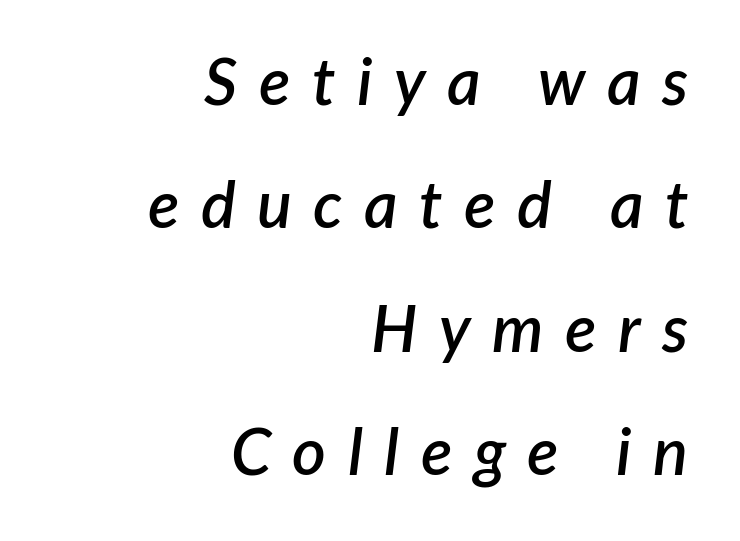
{"italic": "yes", "lean": "right", "slant_degrees": 7, "bold": "semi", "weight": "semibold", "width": "normal", "stroke_contrast": "low", "x_height": "medium", "monospaced": "no", "underline": "no", "align": "right", "line_spacing": "loose", "line_spacing_ratio": 1.9, "letter_spacing": "wide", "letter_spacing_em": 0.33, "glyph_px": 65}
